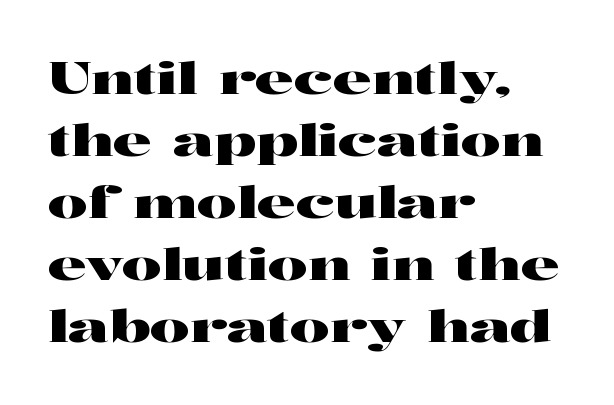
{"serif": "yes", "italic": "no", "width": "wide", "stroke_contrast": "high", "x_height": "medium", "monospaced": "no", "underline": "no", "align": "left", "line_spacing": "normal", "line_spacing_ratio": 1.41, "letter_spacing": "normal", "letter_spacing_em": 0.0, "glyph_px": 44}
